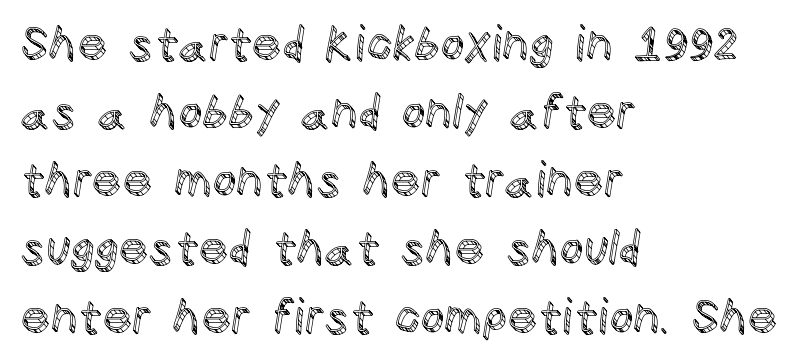
{"width": "normal", "x_height": "large", "monospaced": "no", "underline": "no", "align": "left", "line_spacing": "normal", "line_spacing_ratio": 1.45, "letter_spacing": "normal", "letter_spacing_em": 0.0, "glyph_px": 47}
